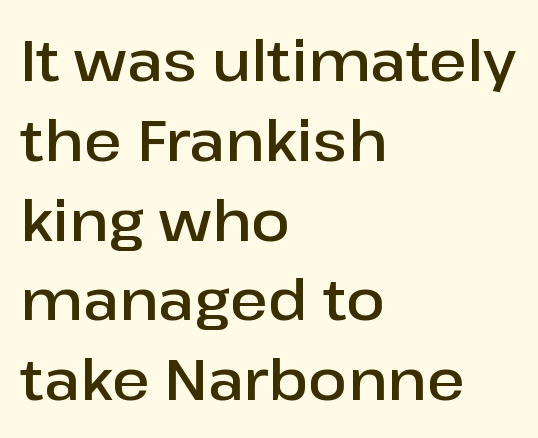
The image shows 57 px semibold sans-serif type, upright; set left-aligned, normal line spacing (1.4x), normal letter spacing, not underlined; low stroke contrast and a medium x-height.
